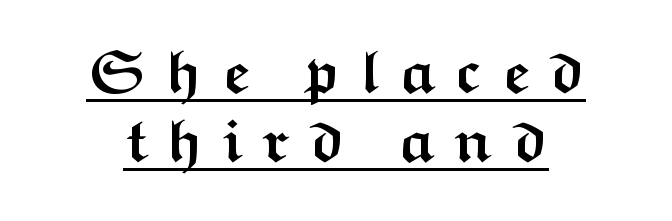
The letters carry no serifs — their stems end cleanly without finishing strokes. Heavy, bold letterforms. Horizontal bands of white between lines are thin slivers. Character widths vary here, with narrow letters taking less room than wide ones. Rendered with straight, roman letterforms.
